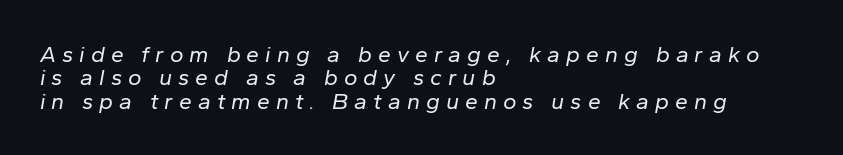
The image shows 23 px text type, italic (leaning right); set left-aligned, tight line spacing (1.02x), unusually wide letter spacing (+0.26 em), not underlined.
